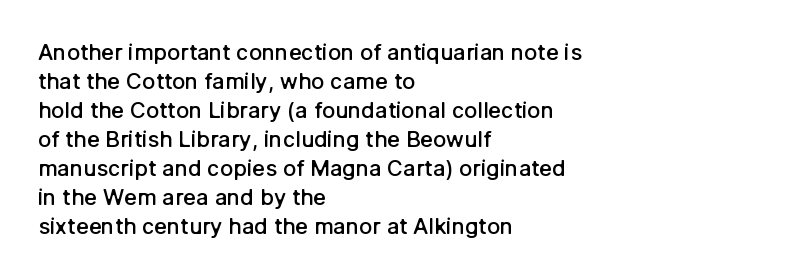
Q: Is the text bold? A: Semi-bold.
Q: Is the text italic (slanted)? A: No, it is upright.
Q: Is the text underlined? A: No.
Q: How is the paragraph aligned? A: Left-aligned.
Q: Is the spacing between letters normal or unusually wide? A: Normal.
Q: Is the spacing between lines tight, normal or loose? A: Normal.
